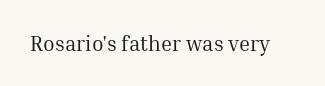
The image shows 21 px text type, upright; set normal letter spacing, not underlined.
